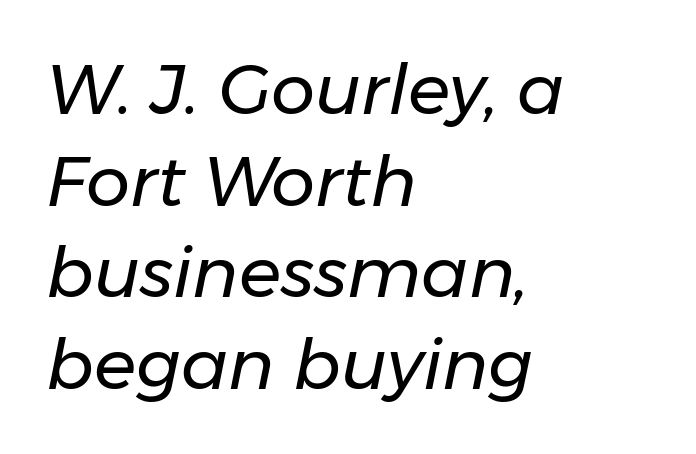
The image shows 70 px regular-weight type, italic (leaning right); set left-aligned, normal line spacing (1.31x), normal letter spacing, not underlined; low stroke contrast and a medium x-height.
